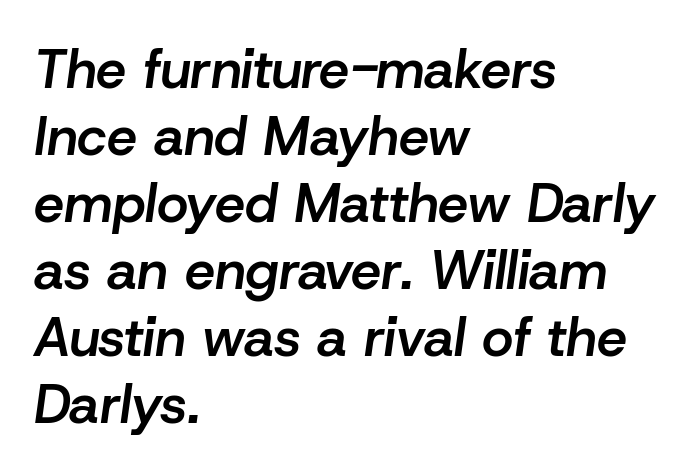
{"italic": "yes", "lean": "right", "slant_degrees": 8, "bold": "semi", "weight": "semibold", "width": "normal", "stroke_contrast": "low", "x_height": "medium", "monospaced": "no", "underline": "no", "align": "left", "line_spacing_ratio": 1.24, "letter_spacing": "normal", "letter_spacing_em": 0.0, "glyph_px": 54}
